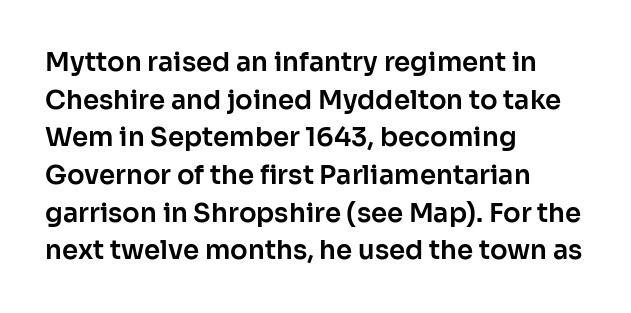
The image shows 26 px text type, upright; set left-aligned, normal line spacing (1.45x), normal letter spacing, not underlined.
